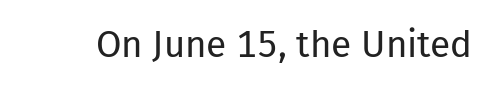
Weight: not bold — regular or lighter. Here the designer chose a conventional face with non-uniform glyph widths. The passage shown is typeset with a sans-serif family. The glyphs are unaccompanied by any horizontal stroke below them. The typography opts for an upright posture over an oblique one. Honestly, the letter spacing is just normal — you wouldn't notice it.
